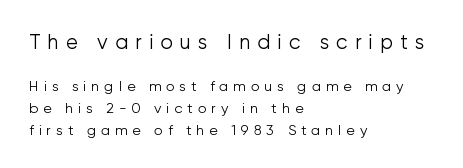
If you drew a line through each stem, it would be perfectly vertical. The strip under each line holds only bare page. Whoever set this chose a conventional vertical rhythm. These lines have a slow, spaced-out rhythm from letter to letter. Leftover space on each line is placed entirely after the last word.
